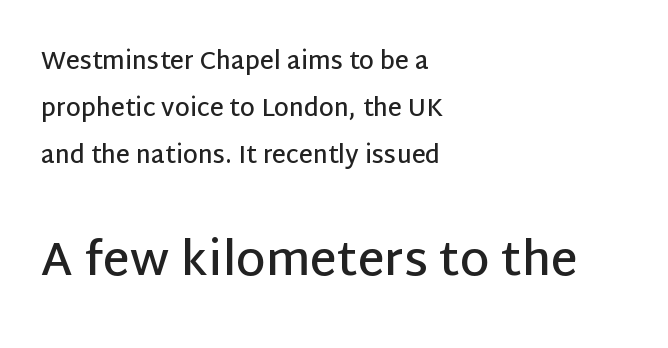
Q: Is the text bold? A: Semi-bold.
Q: Is the text italic (slanted)? A: No, it is upright.
Q: Is the typeface a serif or a sans-serif typeface? A: Sans-serif.
Q: Is the text underlined? A: No.
Q: How is the paragraph aligned? A: Left-aligned.
Q: Is the spacing between letters normal or unusually wide? A: Normal.
Q: Is the spacing between lines tight, normal or loose? A: Loose.
Q: Which block of text is set in a larger size, the first (top) or the second (bottom)? A: The second (bottom) one.
Q: Width (condensed, normal, or wide)? A: Normal.
Q: Stroke contrast? A: Low.
Q: x-height? A: Large.
Q: Monospaced? A: No.
